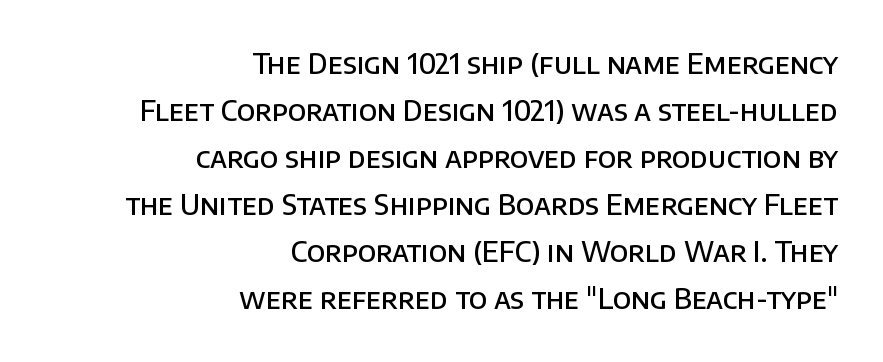
Q: Is the text bold? A: Semi-bold.
Q: Is the text italic (slanted)? A: No, it is upright.
Q: Is the typeface a serif or a sans-serif typeface? A: Sans-serif.
Q: Is the text underlined? A: No.
Q: How is the paragraph aligned? A: Right-aligned.
Q: Is the spacing between letters normal or unusually wide? A: Normal.
Q: Is the spacing between lines tight, normal or loose? A: Normal.
Q: Width (condensed, normal, or wide)? A: Normal.
Q: Stroke contrast? A: Low.
Q: x-height? A: Large.
Q: Monospaced? A: No.
